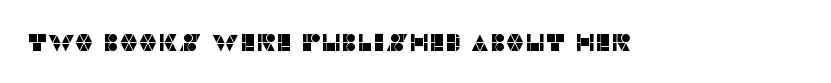
The image shows 24 px text type, upright; set normal letter spacing, not underlined.
